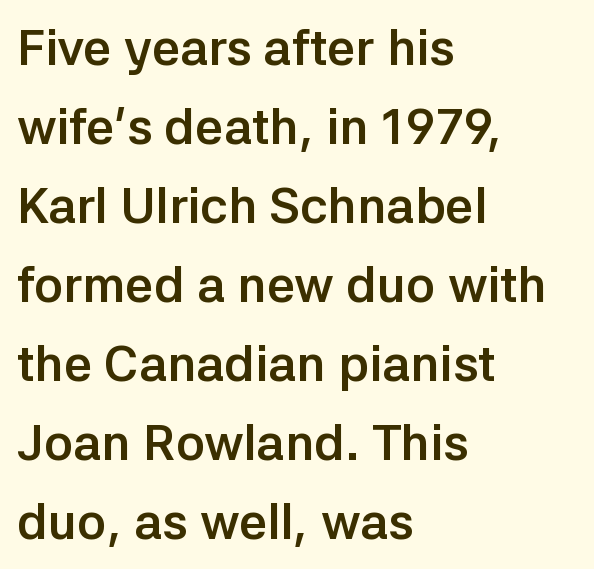
Are there feet on the stems? There aren't — it's a sans. The string is rendered with underlining switched off. Designer's note — italics off, roman on. Teacher's note: observe the even left margin — that is flush-left alignment. These lines carry a lot of weight — the face is fully bold. No extra tracking has been applied to these lines.
